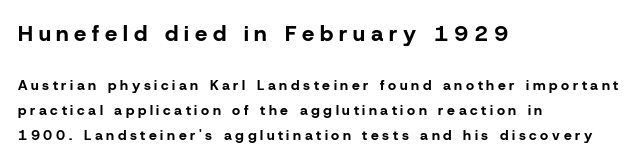
Q: Is the text bold? A: Yes.
Q: Is the text italic (slanted)? A: No, it is upright.
Q: Is the text underlined? A: No.
Q: How is the paragraph aligned? A: Left-aligned.
Q: Is the spacing between letters normal or unusually wide? A: Unusually wide.
Q: Which block of text is set in a larger size, the first (top) or the second (bottom)? A: The first (top) one.
